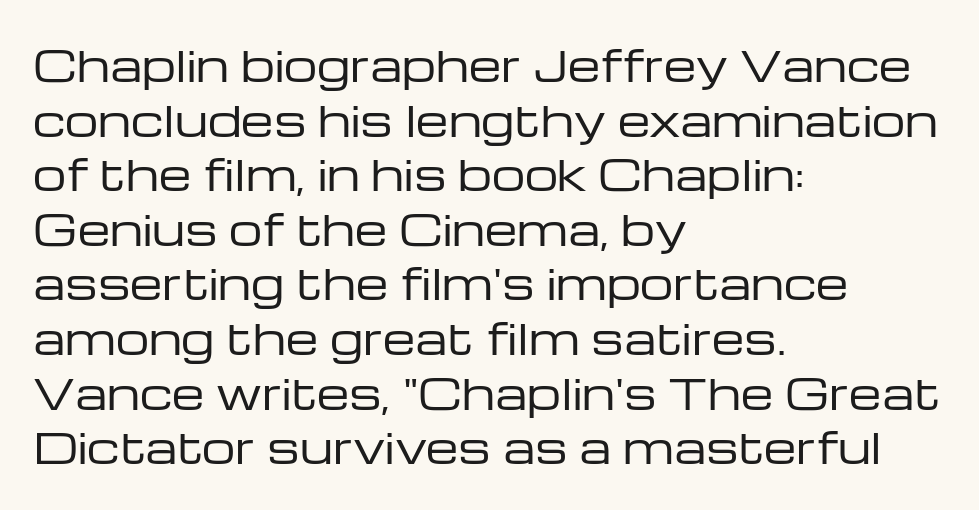
The image shows 42 px regular-weight, wide sans-serif type, upright; set left-aligned, normal line spacing (1.3x), normal letter spacing, not underlined; low stroke contrast and a medium x-height.
